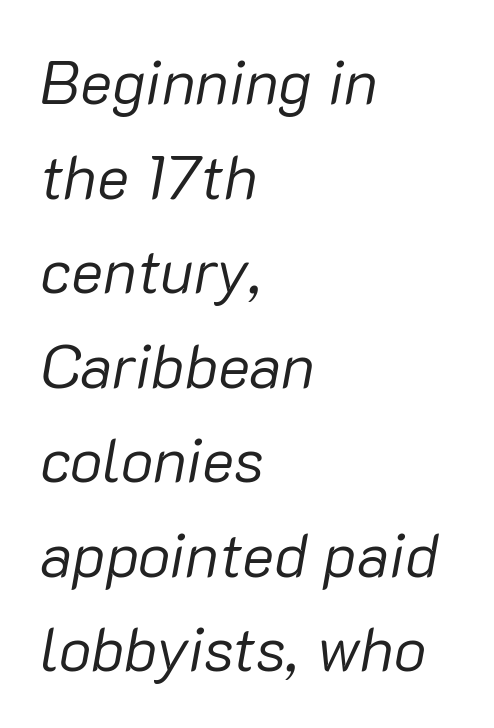
This is not heavy type; no bold has been used. The tracking reads as untouched default to a designer's eye. The rendering uses a moderate line-height, typical for paragraphs. In terms of posture, this sample is oblique. Varying glyph widths throughout — classic text-font behaviour.
